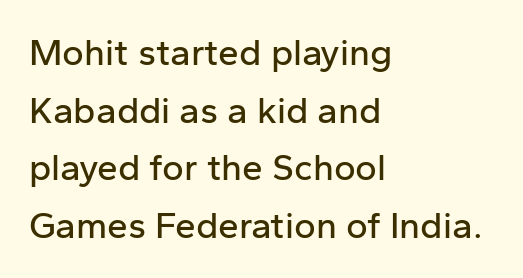
The image shows 37 px sans-serif type, upright; set left-aligned, normal line spacing (1.56x), normal letter spacing, not underlined; low stroke contrast and a medium x-height.
